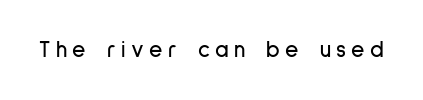
{"italic": "no", "underline": "no", "letter_spacing": "wide", "letter_spacing_em": 0.23, "glyph_px": 23}
